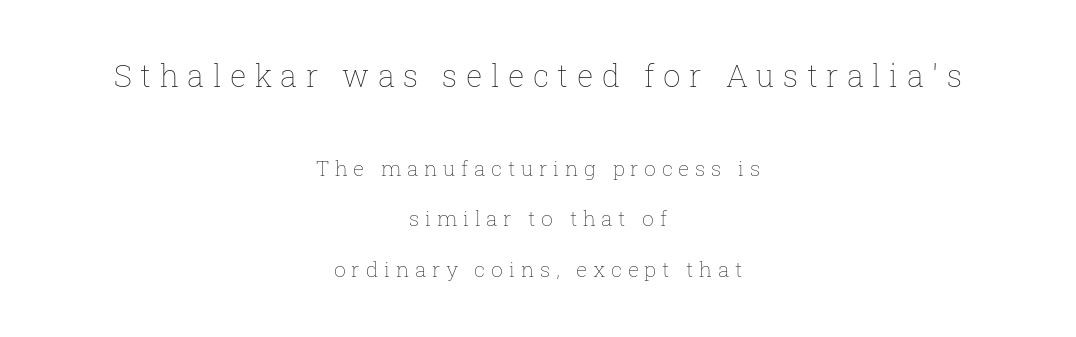
The image shows 31 px thin type, upright; set centered, loose line spacing (2.41x), unusually wide letter spacing (+0.27 em), not underlined; the first (top) block is 1.48x larger; low stroke contrast and a medium x-height.
